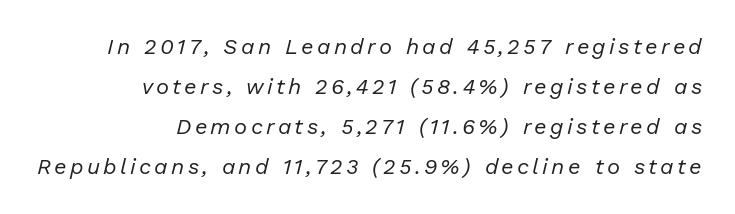
{"italic": "yes", "lean": "right", "slant_degrees": 13, "bold": "no", "underline": "no", "align": "right", "line_spacing_ratio": 1.82, "glyph_px": 22}
